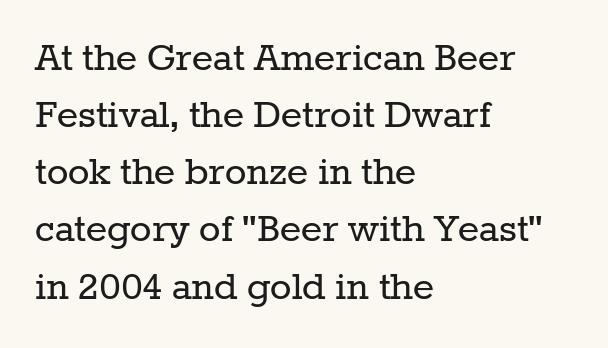
Letters have the restrained weight of plain body copy at most. Unlike a clean sans, this face finishes its strokes with serifs. The horizontal fit of the characters is conventional and even. Is this a fixed-width face? No — the glyphs have proportional, varying widths. The space beneath each line is pristine and unruled. Characters remain perfectly vertical along every line.
